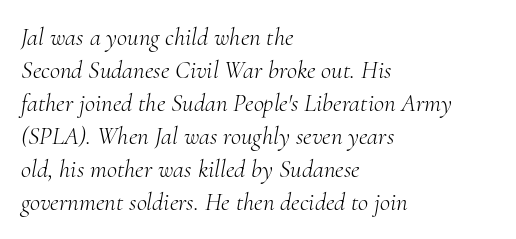
{"italic": "yes", "lean": "right", "slant_degrees": 10, "bold": "no", "underline": "no", "align": "left", "line_spacing": "normal", "line_spacing_ratio": 1.32, "letter_spacing": "normal", "letter_spacing_em": 0.0, "glyph_px": 25}
